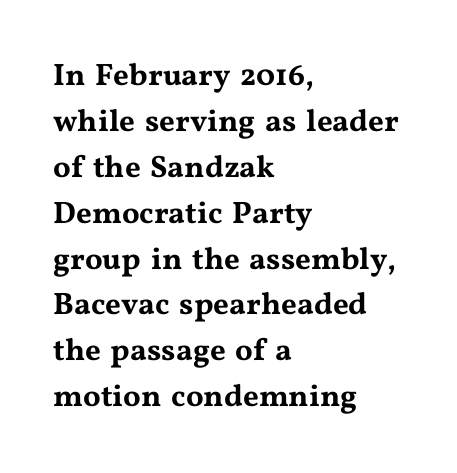
Nothing unusual about the tracking: characters are spaced as the font intends. If you drew a ruler down the left edge, every line would touch it. The face used here is proportionally spaced, like ordinary book or web type. The foot of each line stays bare and open. Tall strokes in this sample are plumb rather than angled.
